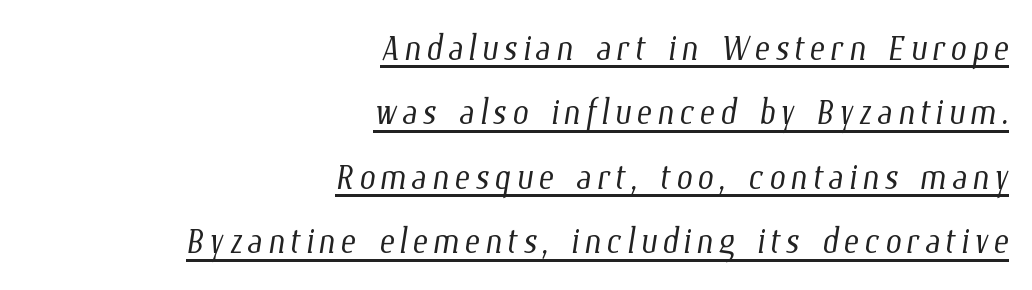
The image shows 47 px light, condensed type; set right-aligned, normal line spacing (1.37x), underlined; low stroke contrast and a medium x-height.
